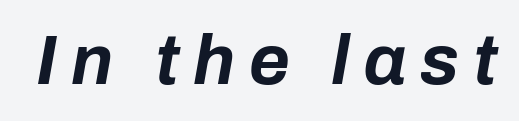
The image shows 70 px bold type, italic (leaning right); set unusually wide letter spacing (+0.2 em), not underlined; low stroke contrast and a medium x-height.
